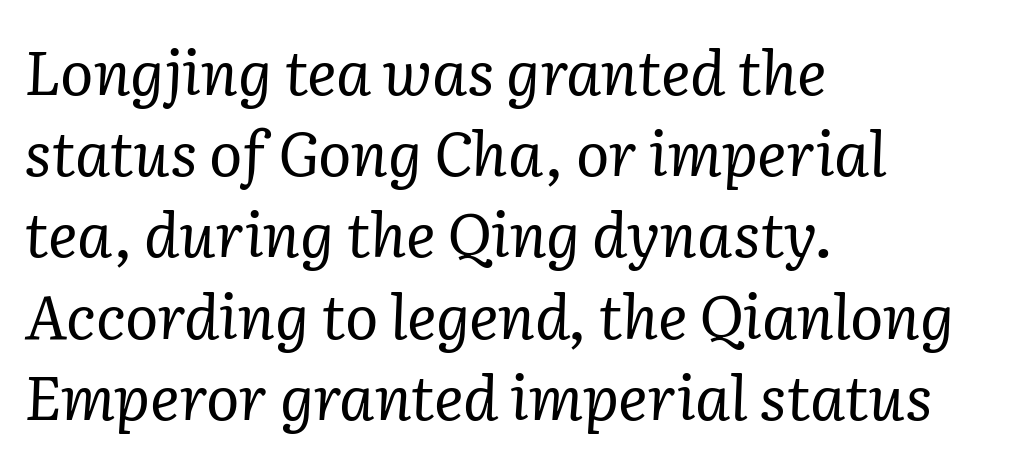
The image shows 62 px regular-weight serif type, italic (leaning right); set left-aligned, normal line spacing (1.31x), normal letter spacing, not underlined; low stroke contrast and a medium x-height.
